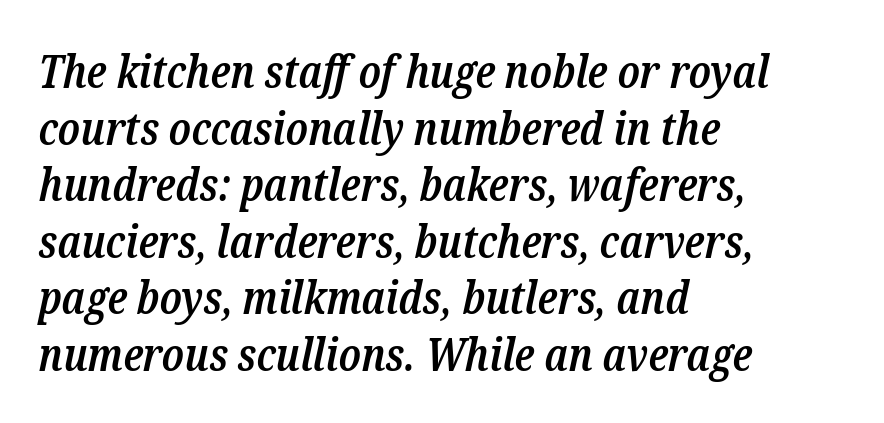
The image shows 46 px semibold, condensed serif type, italic (leaning right); set left-aligned, line spacing 1.23x, normal letter spacing, not underlined; low stroke contrast and a medium x-height.
